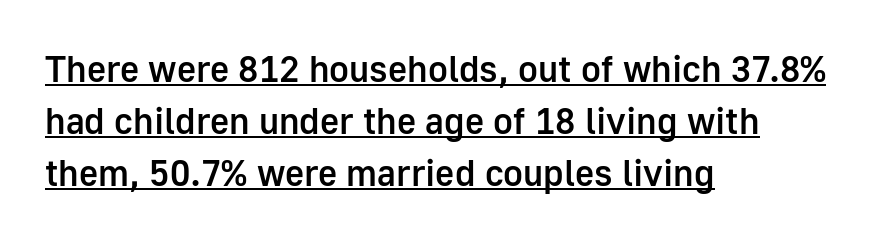
Q: Is the text bold? A: Semi-bold.
Q: Is the text italic (slanted)? A: No, it is upright.
Q: Is the typeface a serif or a sans-serif typeface? A: Sans-serif.
Q: Is the text underlined? A: Yes.
Q: How is the paragraph aligned? A: Left-aligned.
Q: Is the spacing between letters normal or unusually wide? A: Normal.
Q: Is the spacing between lines tight, normal or loose? A: Normal.
Q: Width (condensed, normal, or wide)? A: Normal.
Q: Stroke contrast? A: Low.
Q: x-height? A: Medium.
Q: Monospaced? A: No.
